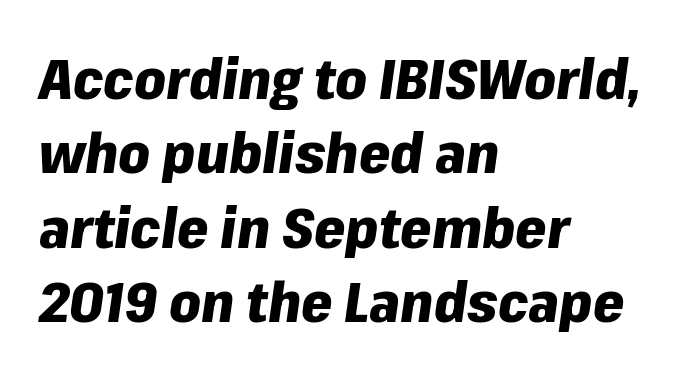
The passage shown has conventional tracking throughout. This is oblique type, the kind used for emphasis or titles. Unmarked baselines from the first word to the last. Horizontal bands of white between lines are of average thickness. The characters look thick and weighty, a clear bold. Each letter keeps its own natural width here, so spacing adapts to shape.
